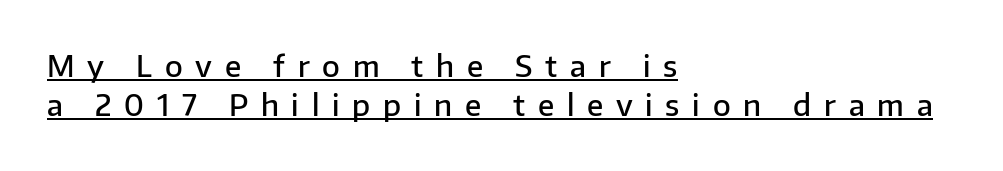
The image shows 29 px semibold sans-serif type, upright; set left-aligned, normal line spacing (1.36x), unusually wide letter spacing (+0.44 em), underlined; low stroke contrast and a medium x-height.
